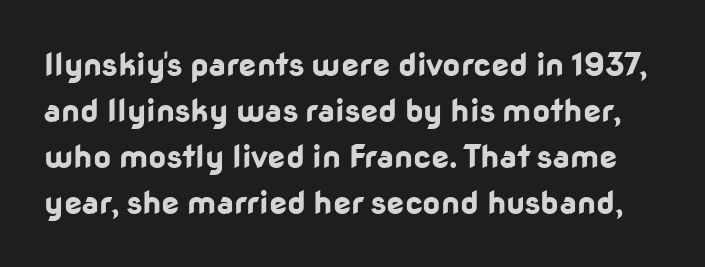
Is there much room between lines? A standard amount, neither cramped nor airy. Honestly, there is no underline to notice here at all. Letter spacing: default. Set as a true bold cut, around the 700 mark. Do the characters align in a grid? No, the font is proportional.
